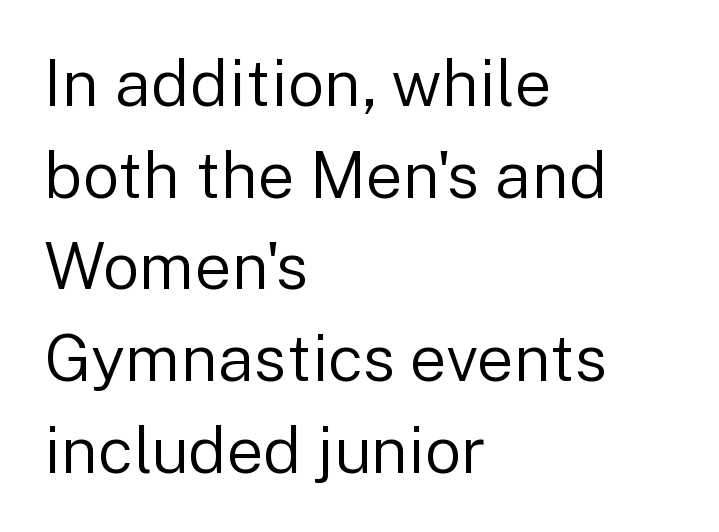
The image shows 65 px regular-weight sans-serif type, upright; set left-aligned, normal line spacing (1.41x), normal letter spacing, not underlined; low stroke contrast and a medium x-height.
